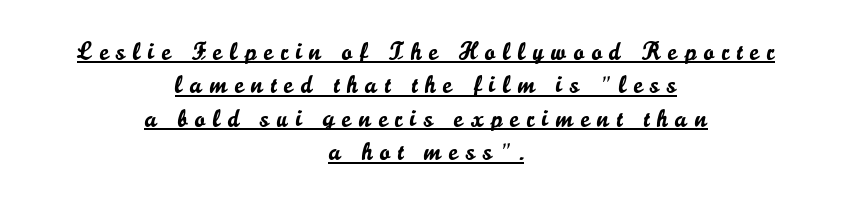
Q: Is the text italic (slanted)? A: Yes.
Q: Is the text underlined? A: Yes.
Q: How is the paragraph aligned? A: Centered.
Q: Is the spacing between letters normal or unusually wide? A: Unusually wide.
Q: Is the spacing between lines tight, normal or loose? A: Normal.
